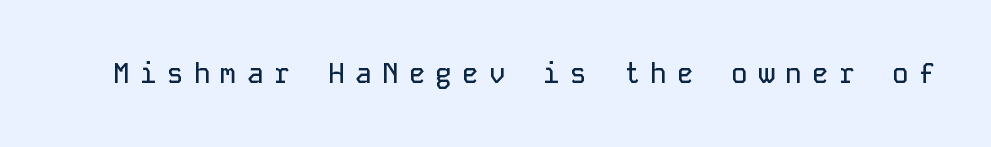
Q: Is the text italic (slanted)? A: No, it is upright.
Q: Is the typeface a serif or a sans-serif typeface? A: Sans-serif.
Q: Is the text underlined? A: No.
Q: Is the spacing between letters normal or unusually wide? A: Unusually wide.
Q: Width (condensed, normal, or wide)? A: Normal.
Q: Stroke contrast? A: Low.
Q: x-height? A: Medium.
Q: Monospaced? A: Yes.
